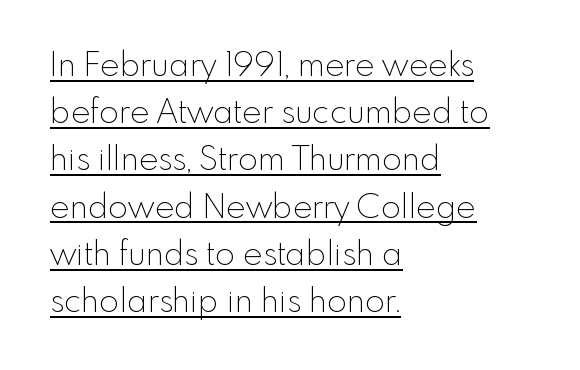
The image shows 33 px thin sans-serif type, upright; set left-aligned, normal line spacing (1.43x), normal letter spacing, underlined; a small x-height.
